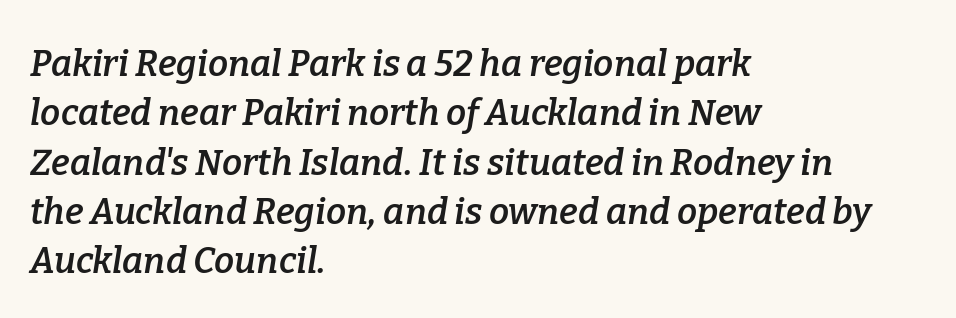
The image shows 36 px semibold serif type, italic (leaning right); set left-aligned, normal line spacing (1.37x), normal letter spacing, not underlined; low stroke contrast and a medium x-height.
